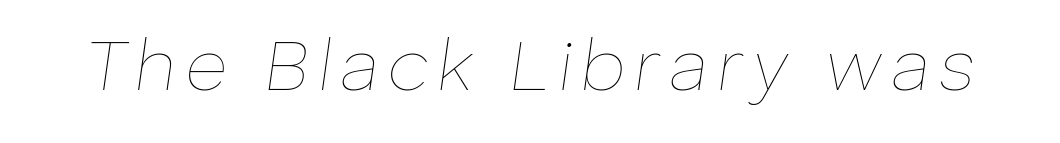
The image shows 72 px thin type, italic (leaning right); set not underlined; low stroke contrast and a medium x-height.
